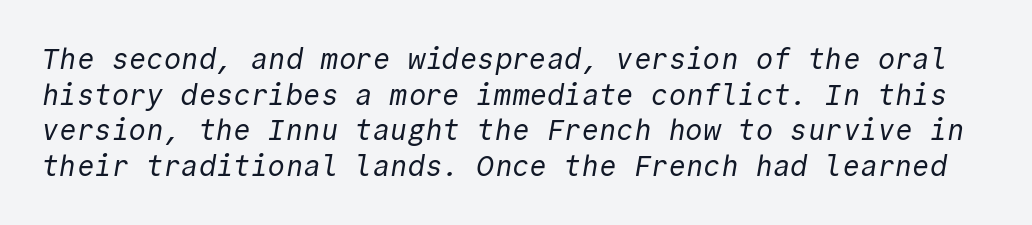
The image shows 29 px regular-weight sans-serif type, monospaced; set line spacing 1.23x, normal letter spacing, not underlined; a medium x-height.
